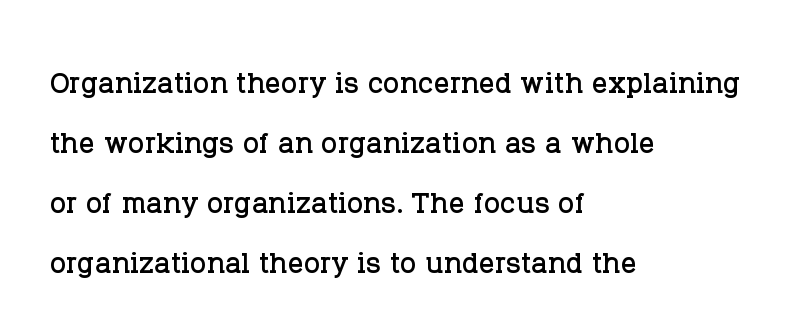
{"serif": "yes", "italic": "no", "width": "normal", "stroke_contrast": "low", "x_height": "large", "monospaced": "no", "underline": "no", "align": "left", "line_spacing": "normal", "line_spacing_ratio": 1.54, "letter_spacing": "normal", "letter_spacing_em": 0.0, "glyph_px": 39}
